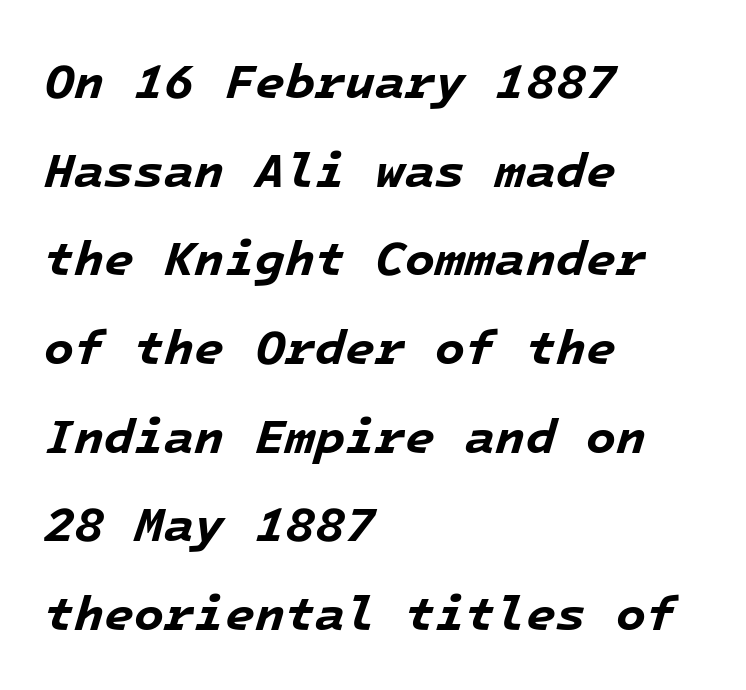
{"italic": "yes", "lean": "right", "slant_degrees": 16, "bold": "yes", "weight": "bold", "width": "normal", "stroke_contrast": "low", "x_height": "medium", "monospaced": "yes", "underline": "no", "align": "left", "line_spacing_ratio": 1.81, "letter_spacing": "normal", "letter_spacing_em": 0.0, "glyph_px": 49}
